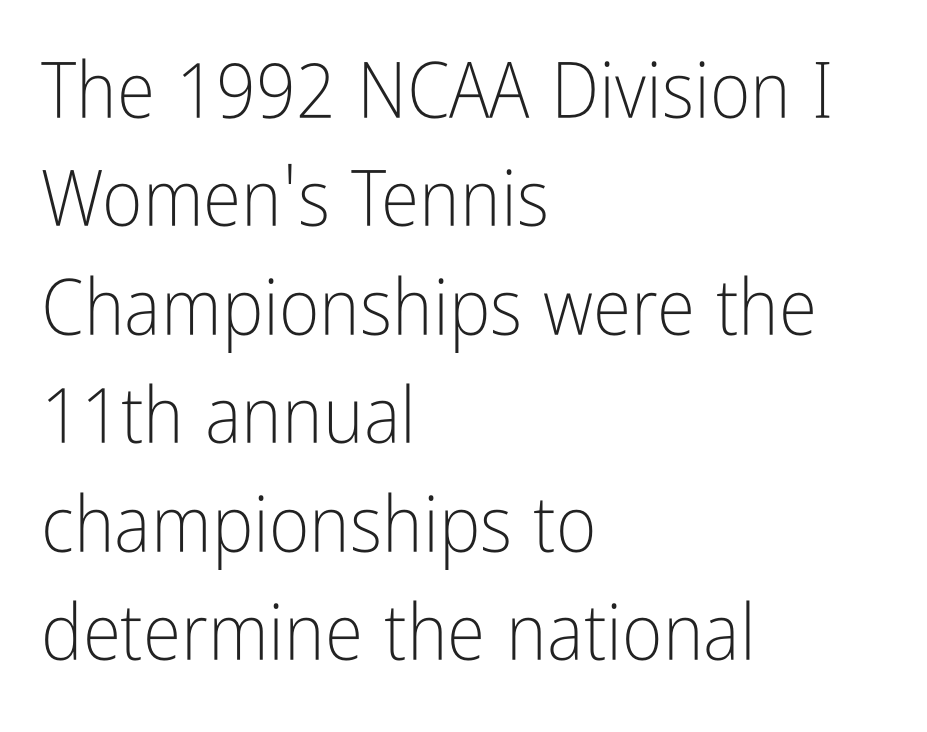
The image shows 78 px light, condensed sans-serif type, upright; set left-aligned, normal line spacing (1.39x), normal letter spacing, not underlined; low stroke contrast and a medium x-height.
